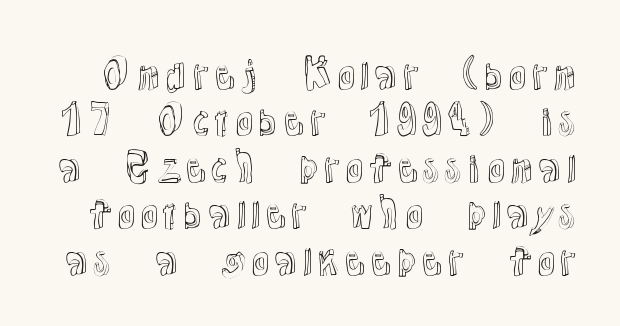
The image shows 39 px text type, upright; set line spacing 1.19x, normal letter spacing, not underlined; a medium x-height.
